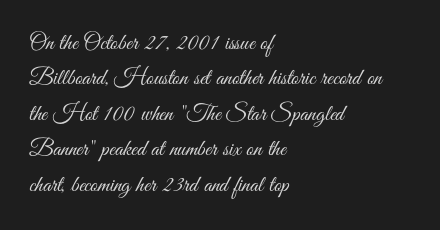
The face looks like a standard text weight, possibly lighter. These lines keep a tight, regular rhythm from letter to letter. Leading matches the norm, producing a regular column. Left-aligned paragraph, ragged on the right. The space directly below the letters is spotless.
